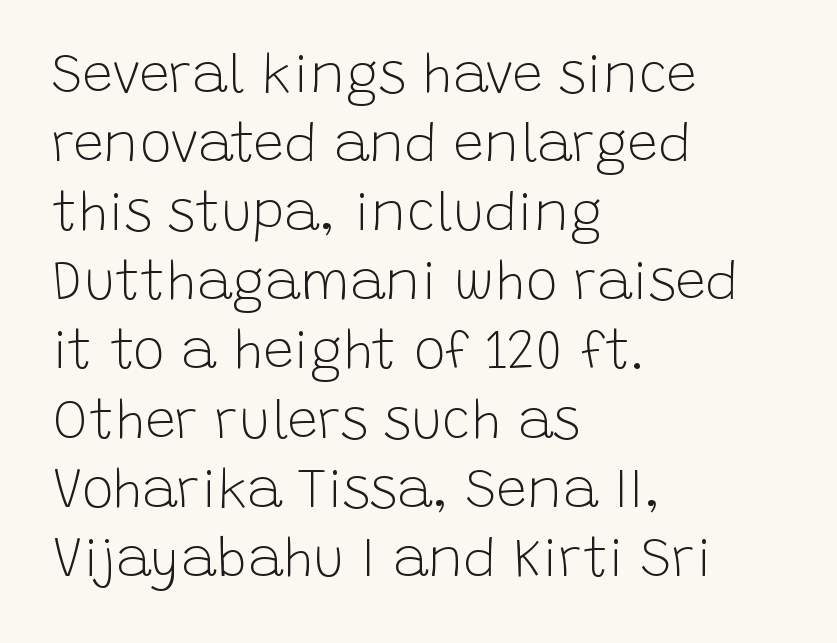
Q: Is the text bold? A: No.
Q: Is the text italic (slanted)? A: No, it is upright.
Q: Is the typeface a serif or a sans-serif typeface? A: Sans-serif.
Q: Is the text underlined? A: No.
Q: How is the paragraph aligned? A: Left-aligned.
Q: Is the spacing between letters normal or unusually wide? A: Normal.
Q: Is the spacing between lines tight, normal or loose? A: Normal.
Q: Width (condensed, normal, or wide)? A: Normal.
Q: Stroke contrast? A: Low.
Q: x-height? A: Large.
Q: Monospaced? A: No.
